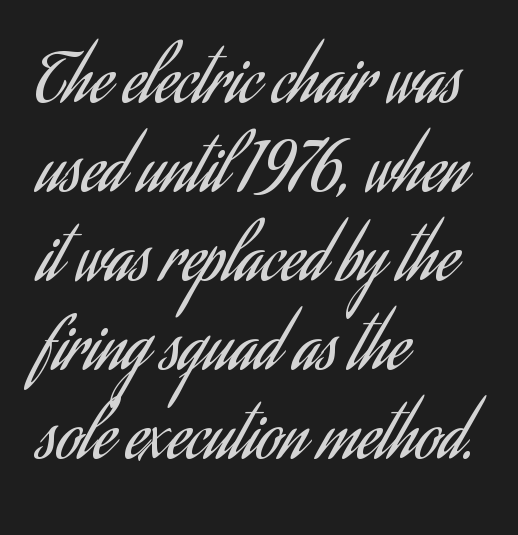
{"serif": "no", "bold": "no", "weight": "regular", "width": "condensed", "stroke_contrast": "low", "x_height": "small", "monospaced": "no", "underline": "no", "align": "left", "line_spacing": "normal", "line_spacing_ratio": 1.31, "letter_spacing": "normal", "letter_spacing_em": 0.0, "glyph_px": 68}
